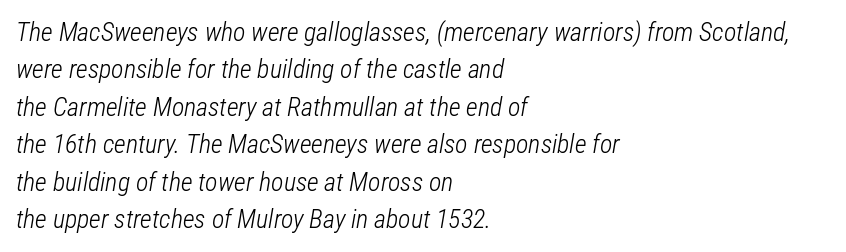
Regular leading. The passage is arranged the way most books set body copy — flush left. The passage shown leans; its letterforms are oblique. On a weight scale, this lands at 450 or below. Honestly, there is no underline to notice here at all.
